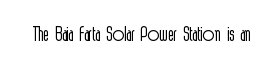
{"serif": "no", "italic": "no", "bold": "no", "weight": "light", "width": "condensed", "x_height": "medium", "monospaced": "no", "underline": "no", "letter_spacing": "normal", "letter_spacing_em": 0.0, "glyph_px": 30}
